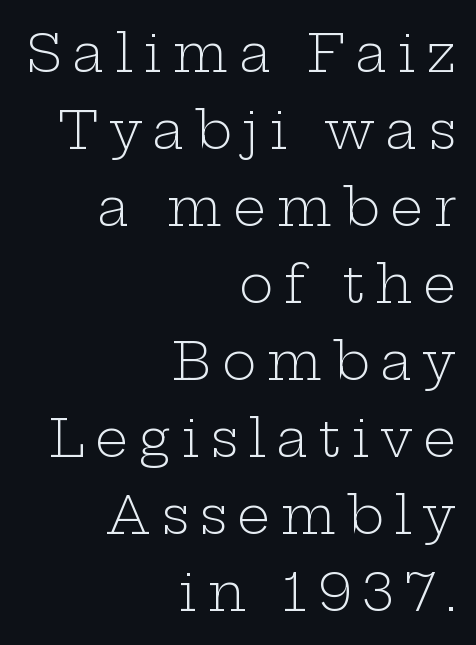
{"serif": "yes", "italic": "no", "bold": "no", "weight": "light", "width": "wide", "stroke_contrast": "low", "x_height": "medium", "monospaced": "no", "underline": "no", "align": "right", "line_spacing": "normal", "line_spacing_ratio": 1.48, "letter_spacing": "wide", "letter_spacing_em": 0.2, "glyph_px": 52}
